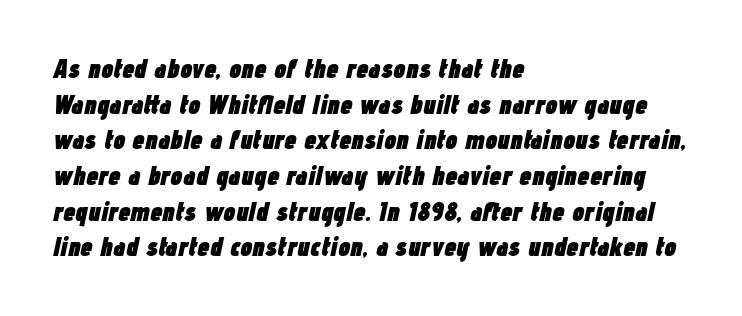
Q: Is the text bold? A: Yes.
Q: Is the text italic (slanted)? A: Yes, it leans right by about 12 degrees.
Q: Is the text underlined? A: No.
Q: How is the paragraph aligned? A: Left-aligned.
Q: Is the spacing between letters normal or unusually wide? A: Normal.
Q: Is the spacing between lines tight, normal or loose? A: Normal.
